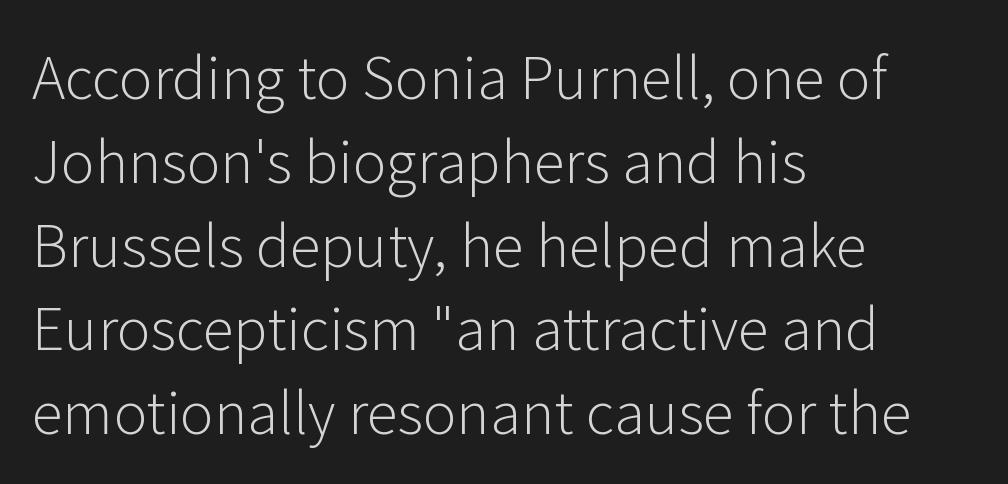
The image shows 57 px light sans-serif type, upright; set left-aligned, normal line spacing (1.47x), normal letter spacing, not underlined; low stroke contrast and a medium x-height.
